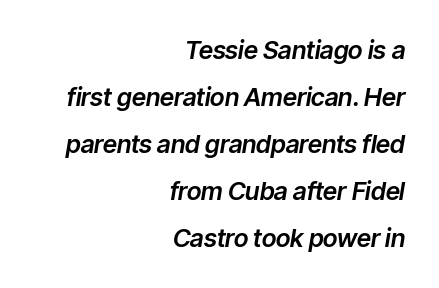
{"italic": "yes", "lean": "right", "slant_degrees": 9, "underline": "no", "align": "right", "line_spacing_ratio": 1.88, "letter_spacing": "normal", "letter_spacing_em": 0.0, "glyph_px": 25}
